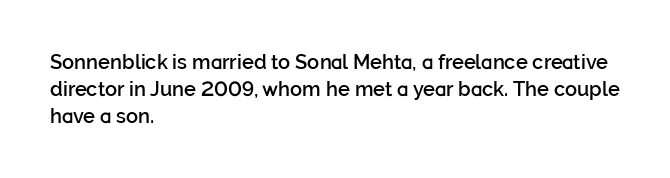
Q: Is the text bold? A: Semi-bold.
Q: Is the text italic (slanted)? A: No, it is upright.
Q: Is the text underlined? A: No.
Q: How is the paragraph aligned? A: Left-aligned.
Q: Is the spacing between letters normal or unusually wide? A: Normal.
Q: Is the spacing between lines tight, normal or loose? A: Normal.
